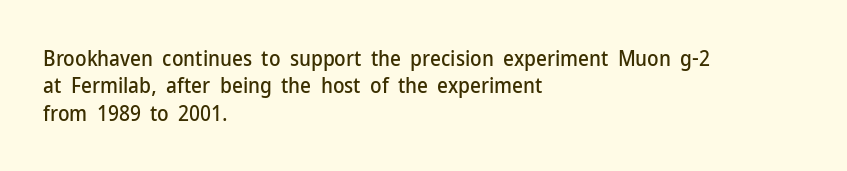
The image shows 21 px text type, upright; set left-aligned, normal line spacing (1.3x), normal letter spacing, not underlined.
